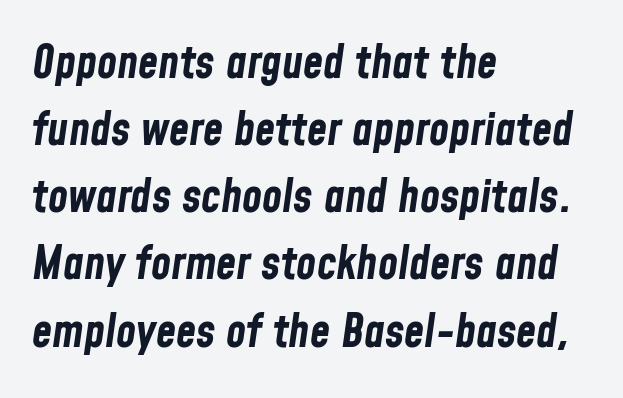
The image shows 46 px bold, condensed type, italic (leaning right); set left-aligned, normal line spacing (1.46x), normal letter spacing, not underlined; low stroke contrast and a medium x-height.
